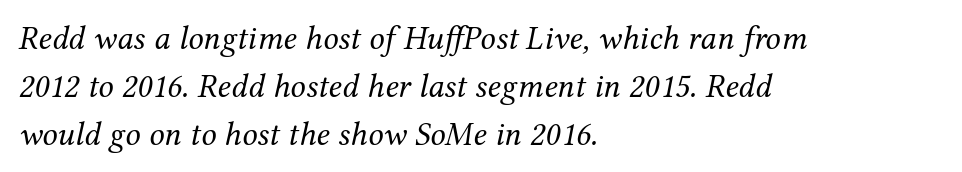
Q: Is the text bold? A: No.
Q: Is the text italic (slanted)? A: Yes, it leans right by about 12 degrees.
Q: Is the typeface a serif or a sans-serif typeface? A: Serif.
Q: Is the text underlined? A: No.
Q: How is the paragraph aligned? A: Left-aligned.
Q: Is the spacing between letters normal or unusually wide? A: Normal.
Q: Is the spacing between lines tight, normal or loose? A: Normal.
Q: Width (condensed, normal, or wide)? A: Normal.
Q: Stroke contrast? A: Medium.
Q: x-height? A: Medium.
Q: Monospaced? A: No.
